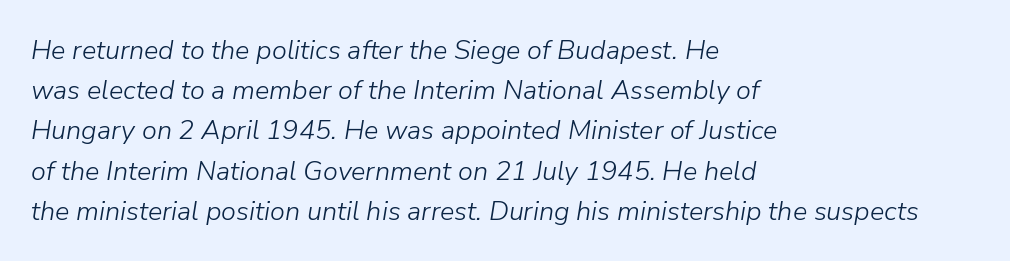
The image shows 27 px text type, italic (leaning right); set left-aligned, normal line spacing (1.49x), normal letter spacing, not underlined.
